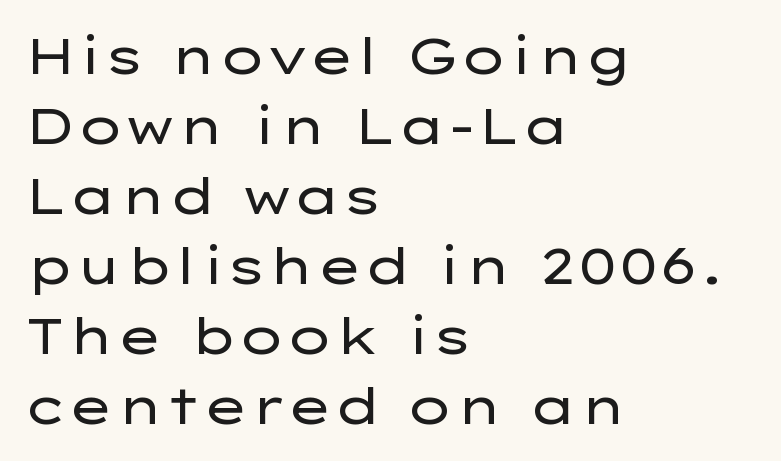
The image shows 50 px regular-weight, wide sans-serif type, upright; set left-aligned, normal line spacing (1.4x), normal letter spacing, not underlined; low stroke contrast and a medium x-height.
